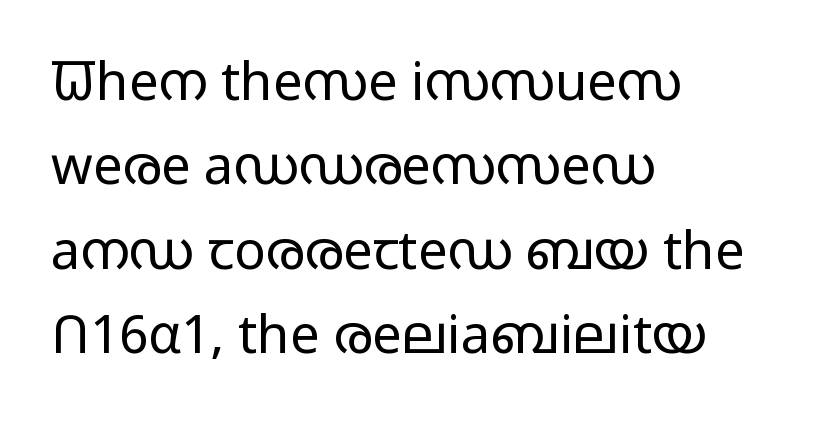
The image shows 53 px light, wide sans-serif type, upright; set left-aligned, normal line spacing (1.59x), normal letter spacing, not underlined; low stroke contrast and a medium x-height.
